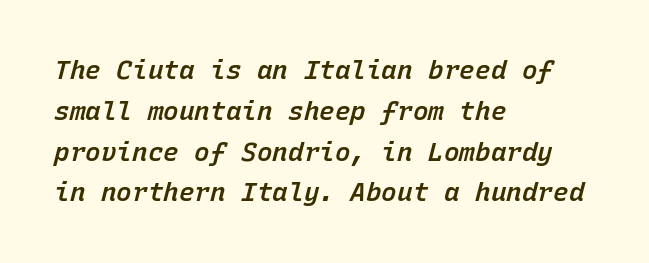
{"italic": "yes", "lean": "right", "slant_degrees": 15, "bold": "semi", "underline": "no", "align": "left", "line_spacing": "normal", "line_spacing_ratio": 1.57, "letter_spacing": "normal", "letter_spacing_em": 0.0, "glyph_px": 26}
